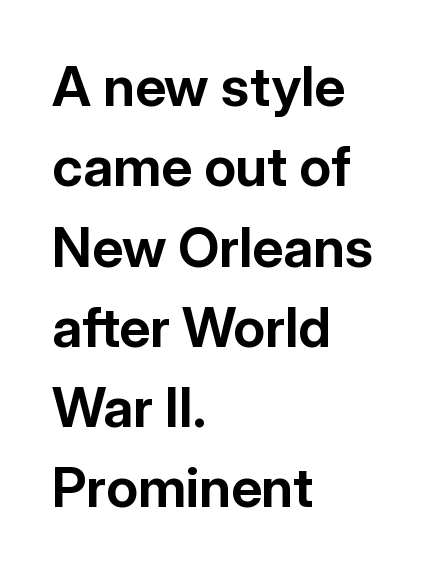
{"serif": "no", "italic": "no", "bold": "yes", "weight": "bold", "width": "normal", "stroke_contrast": "low", "x_height": "medium", "monospaced": "no", "underline": "no", "align": "left", "line_spacing": "normal", "line_spacing_ratio": 1.46, "letter_spacing": "normal", "letter_spacing_em": 0.0, "glyph_px": 55}
